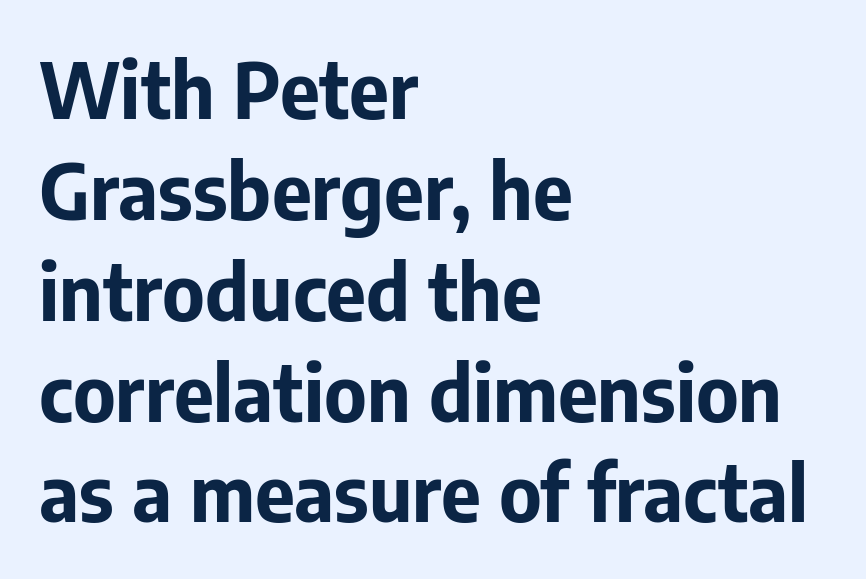
Q: Is the text bold? A: Yes.
Q: Is the text italic (slanted)? A: No, it is upright.
Q: Is the typeface a serif or a sans-serif typeface? A: Sans-serif.
Q: Is the text underlined? A: No.
Q: How is the paragraph aligned? A: Left-aligned.
Q: Is the spacing between letters normal or unusually wide? A: Normal.
Q: Is the spacing between lines tight, normal or loose? A: Normal.
Q: Width (condensed, normal, or wide)? A: Normal.
Q: Stroke contrast? A: Low.
Q: x-height? A: Medium.
Q: Monospaced? A: No.
